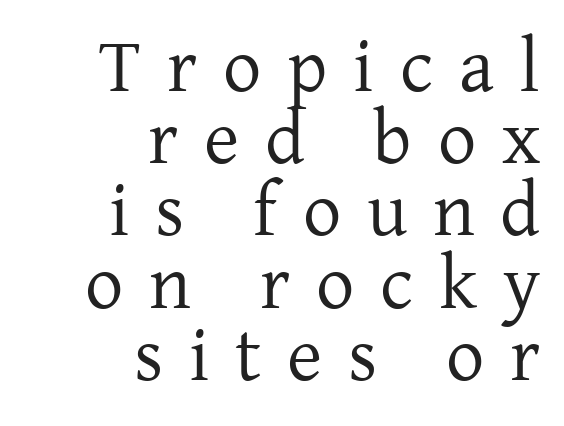
Q: Is the text bold? A: No.
Q: Is the text italic (slanted)? A: No, it is upright.
Q: Is the typeface a serif or a sans-serif typeface? A: Serif.
Q: Is the text underlined? A: No.
Q: How is the paragraph aligned? A: Right-aligned.
Q: Is the spacing between letters normal or unusually wide? A: Unusually wide.
Q: Is the spacing between lines tight, normal or loose? A: Tight.
Q: Width (condensed, normal, or wide)? A: Normal.
Q: Stroke contrast? A: Low.
Q: x-height? A: Medium.
Q: Monospaced? A: No.
